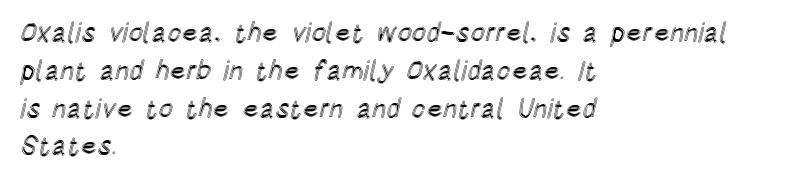
The image shows 27 px text type; set left-aligned, normal line spacing (1.4x), normal letter spacing, not underlined.
